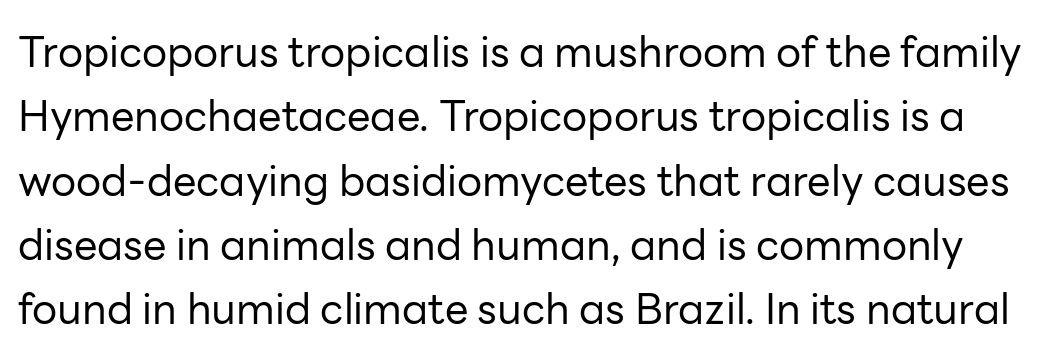
Q: Is the text bold? A: No.
Q: Is the text italic (slanted)? A: No, it is upright.
Q: Is the typeface a serif or a sans-serif typeface? A: Sans-serif.
Q: Is the text underlined? A: No.
Q: Is the spacing between letters normal or unusually wide? A: Normal.
Q: Is the spacing between lines tight, normal or loose? A: Normal.
Q: Width (condensed, normal, or wide)? A: Normal.
Q: Stroke contrast? A: Low.
Q: x-height? A: Medium.
Q: Monospaced? A: No.
